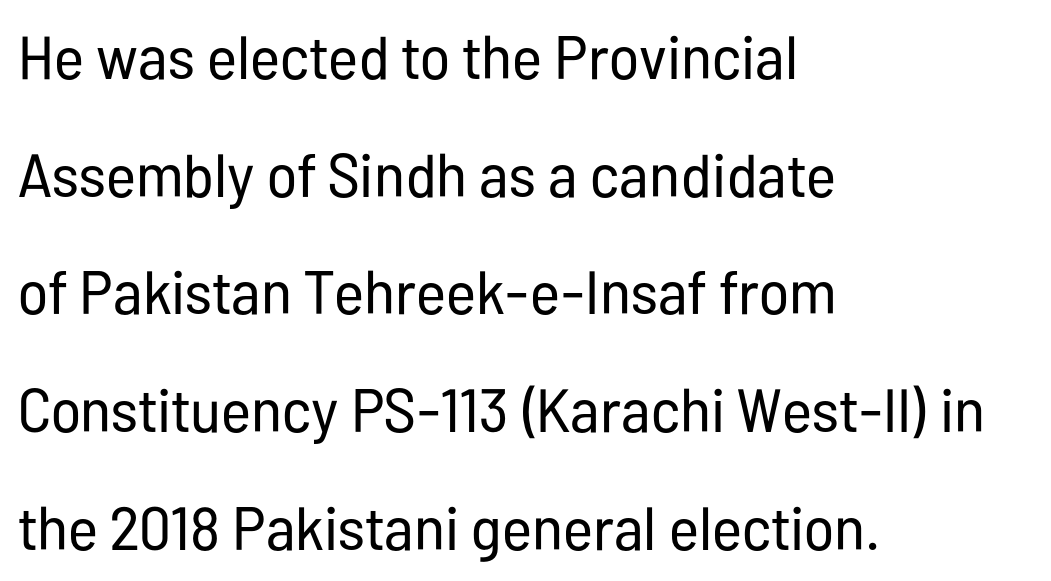
Q: Is the text bold? A: No.
Q: Is the text italic (slanted)? A: No, it is upright.
Q: Is the typeface a serif or a sans-serif typeface? A: Sans-serif.
Q: Is the text underlined? A: No.
Q: How is the paragraph aligned? A: Left-aligned.
Q: Is the spacing between letters normal or unusually wide? A: Normal.
Q: Is the spacing between lines tight, normal or loose? A: Loose.
Q: Width (condensed, normal, or wide)? A: Condensed.
Q: Stroke contrast? A: Low.
Q: x-height? A: Medium.
Q: Monospaced? A: No.
